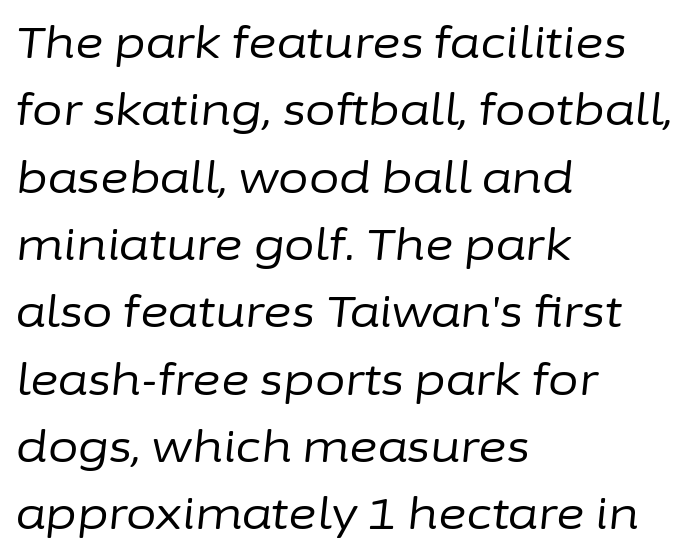
The rendering anchors every line to the left-hand side. Look at the tracking — it's just the regular setting, nothing added. Rule under the text: the space is simply empty. Is there much room between lines? A standard amount, neither cramped nor airy.
